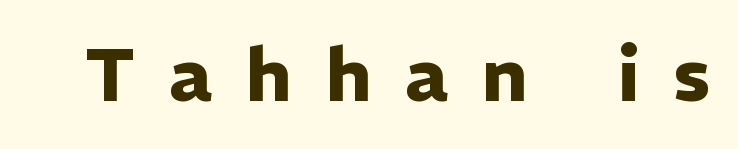
Q: Is the text bold? A: Yes.
Q: Is the text italic (slanted)? A: No, it is upright.
Q: Is the typeface a serif or a sans-serif typeface? A: Sans-serif.
Q: Is the text underlined? A: No.
Q: Is the spacing between letters normal or unusually wide? A: Unusually wide.
Q: Width (condensed, normal, or wide)? A: Normal.
Q: Stroke contrast? A: Low.
Q: x-height? A: Medium.
Q: Monospaced? A: No.
